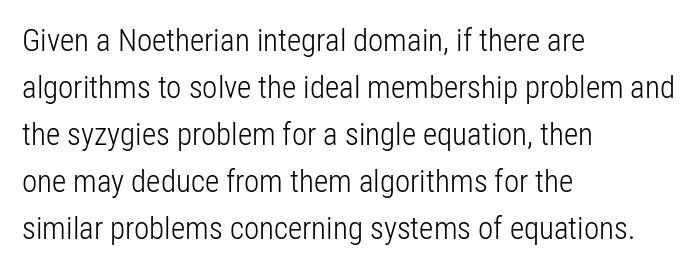
The image shows 31 px light, condensed sans-serif type, upright; set left-aligned, normal line spacing (1.52x), normal letter spacing, not underlined; low stroke contrast and a medium x-height.
